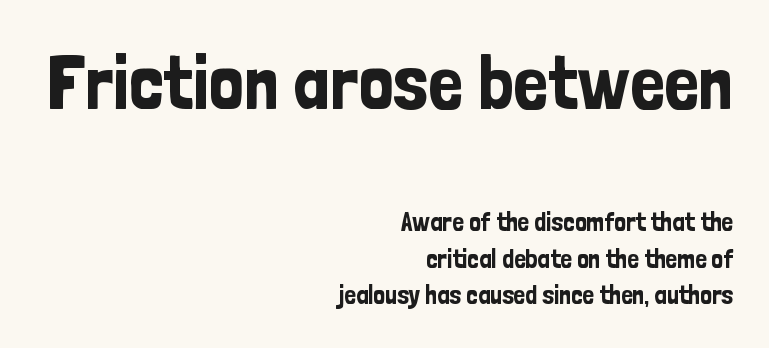
The image shows 77 px condensed sans-serif type, upright; set right-aligned, normal line spacing (1.41x), normal letter spacing, not underlined; the first (top) block is 2.96x larger; low stroke contrast and a medium x-height.
